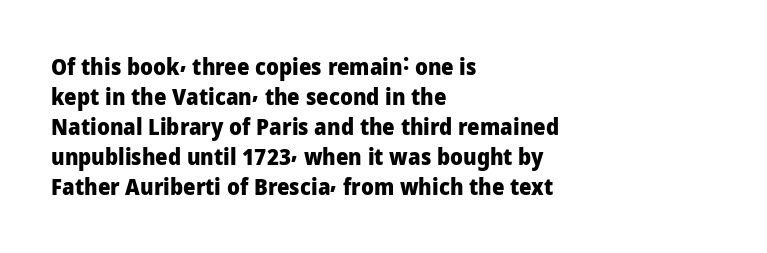
The image shows 22 px bold type, upright; set left-aligned, normal line spacing (1.36x), normal letter spacing, not underlined.
